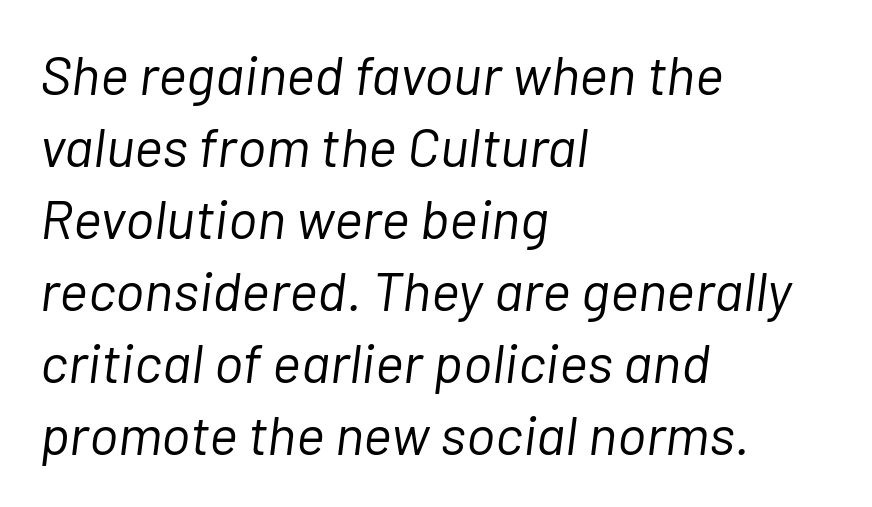
The image shows 55 px light type, italic (leaning right); set left-aligned, normal line spacing (1.31x), normal letter spacing, not underlined; low stroke contrast and a medium x-height.
